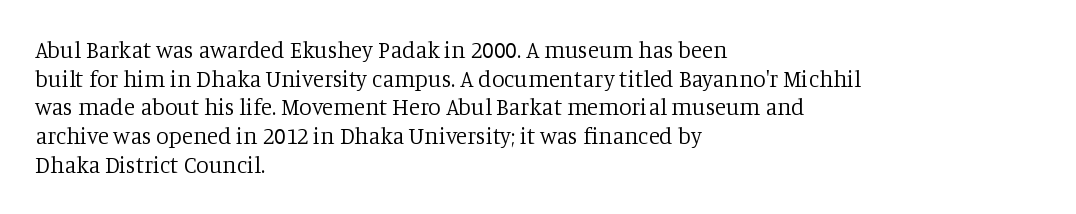
The lines sit at an ordinary, default distance from one another. The text block is weighted toward the left margin, trailing off unevenly rightward. Tracking value appears to be zero — textbook default spacing. Has an underline been added? It has not. Stroke mass is kept to a normal reading level or below.
